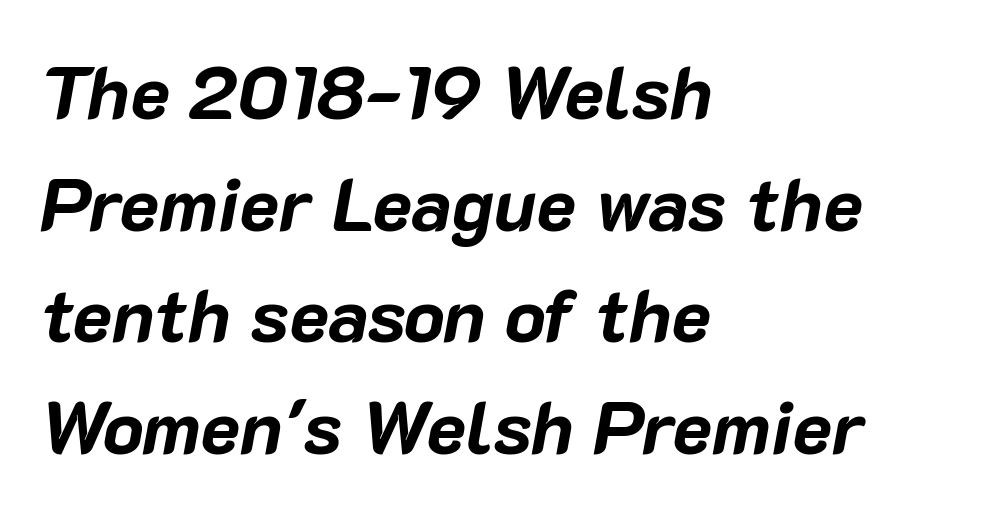
The lettering tilts uniformly, giving the passage an italic look. The zone under the glyphs is completely vacant. Character widths vary here, with narrow letters taking less room than wide ones. The ragged edge is on the right, which tells us the setting is flush left.
